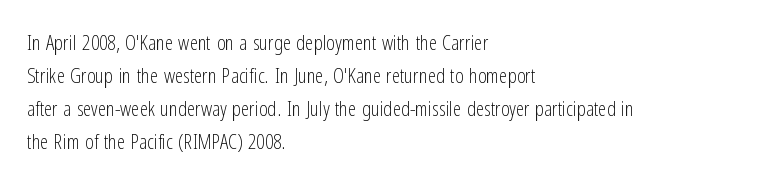
The image shows 21 px text type, upright; set left-aligned, normal line spacing (1.57x), normal letter spacing, not underlined.
